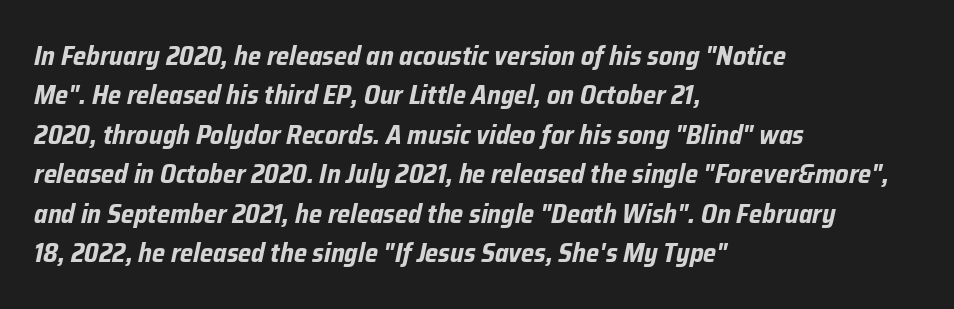
The image shows 27 px bold type, italic (leaning right); set left-aligned, normal line spacing (1.46x), normal letter spacing, not underlined.
